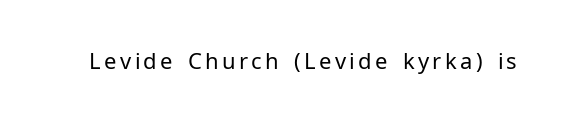
The specimen reads as upright at a glance. The face looks like a standard text weight, possibly lighter. Nobody drew a line under any word here.
